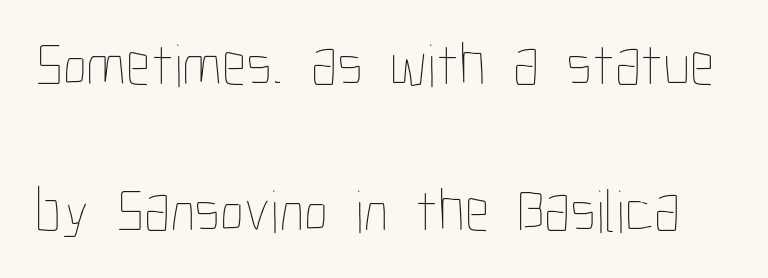
The image shows 61 px thin, condensed type, upright; set loose line spacing (2.39x), normal letter spacing, not underlined; low stroke contrast and a medium x-height.
